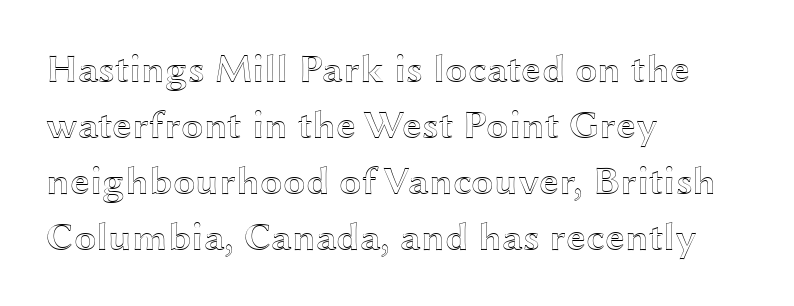
Each word holds together tightly as a unit, with standard inter-letter gaps. Note the varied advance widths — an 'i' is clearly narrower than an 'm'. Type without underlining. This is roman type, the default non-slanted kind.
